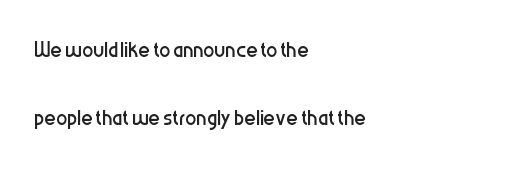
This sample has the flowing, uneven cadence of proportional lettering. Italic? Not at all — the glyphs are vertical. The lines are quadded left. In terms of leading, this rendering errs on the spacious side. Caption: face not bold, strokes unweighted.
